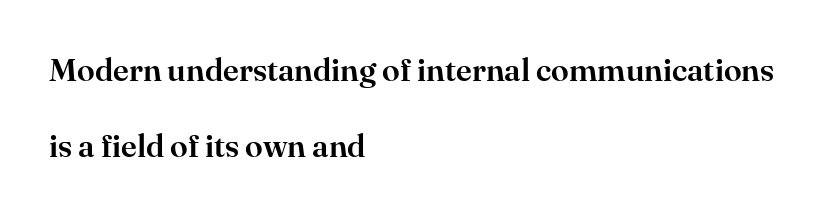
{"serif": "yes", "italic": "no", "width": "normal", "stroke_contrast": "high", "x_height": "small", "monospaced": "no", "underline": "no", "align": "left", "line_spacing": "loose", "line_spacing_ratio": 2.36, "letter_spacing": "normal", "letter_spacing_em": 0.0, "glyph_px": 32}
